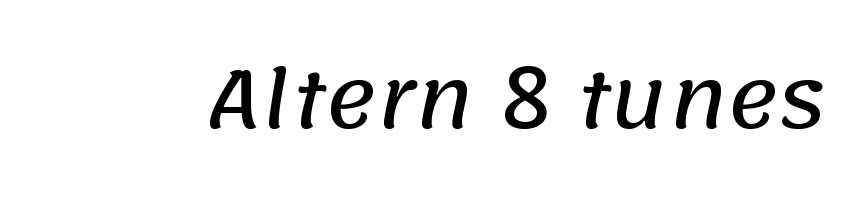
What stands out about the letter spacing? Nothing — it is the standard amount. Each row of text sits above clean, open space. Here the designer chose a conventional face with non-uniform glyph widths. In terms of letterform style, serifs are entirely absent.
